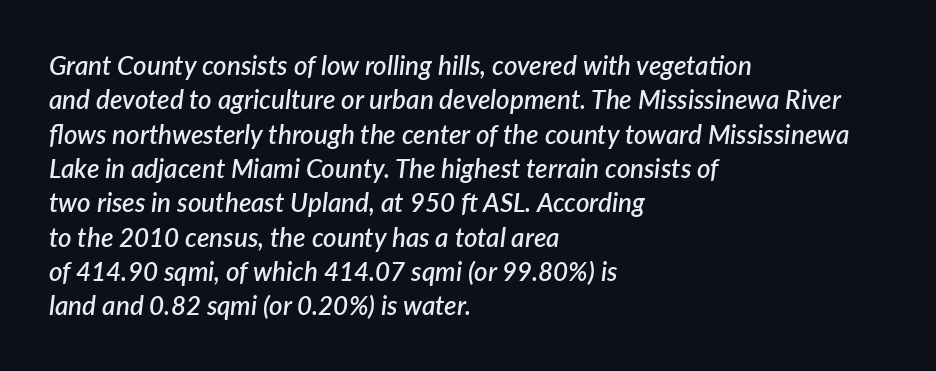
{"italic": "yes", "lean": "right", "slant_degrees": 7, "bold": "semi", "underline": "no", "align": "left", "line_spacing": "normal", "line_spacing_ratio": 1.32, "letter_spacing": "normal", "letter_spacing_em": 0.0, "glyph_px": 26}
